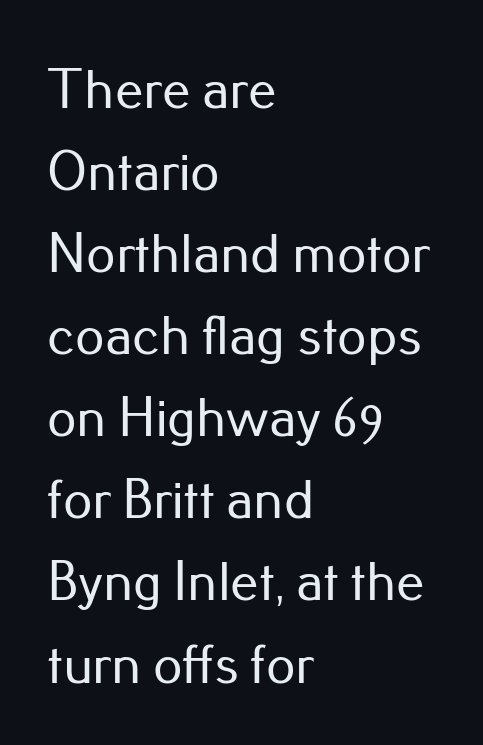
The image shows 57 px sans-serif type, upright; set left-aligned, normal line spacing (1.44x), normal letter spacing, not underlined; low stroke contrast and a small x-height.
